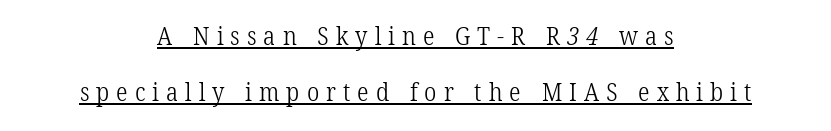
{"bold": "no", "underline": "yes", "align": "center", "line_spacing": "loose", "line_spacing_ratio": 2.15, "letter_spacing": "wide", "letter_spacing_em": 0.27, "glyph_px": 26}
